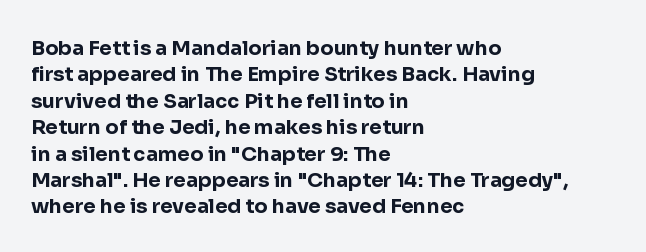
Q: Is the text bold? A: Yes.
Q: Is the text italic (slanted)? A: No, it is upright.
Q: Is the text underlined? A: No.
Q: How is the paragraph aligned? A: Left-aligned.
Q: Is the spacing between letters normal or unusually wide? A: Normal.
Q: Is the spacing between lines tight, normal or loose? A: Normal.
